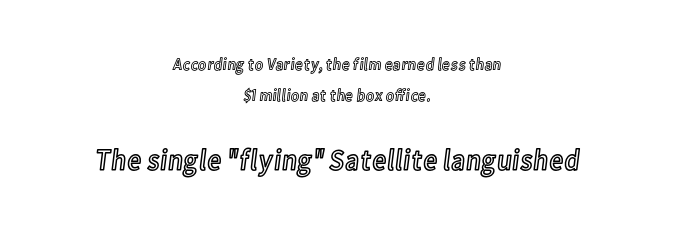
Q: Is the text italic (slanted)? A: Yes.
Q: Is the text underlined? A: No.
Q: How is the paragraph aligned? A: Centered.
Q: Is the spacing between letters normal or unusually wide? A: Normal.
Q: Which block of text is set in a larger size, the first (top) or the second (bottom)? A: The second (bottom) one.
Q: Width (condensed, normal, or wide)? A: Condensed.
Q: x-height? A: Medium.
Q: Monospaced? A: No.
